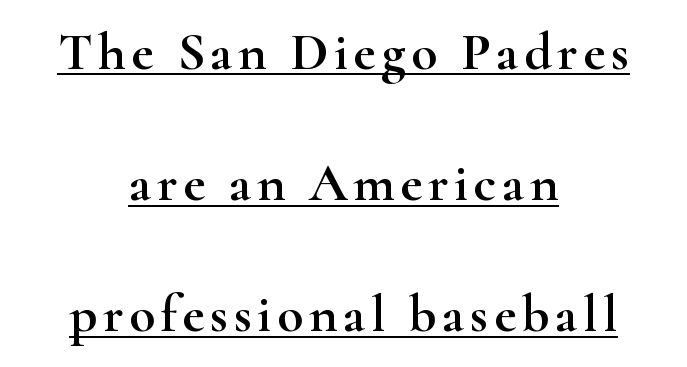
{"serif": "yes", "italic": "no", "width": "wide", "stroke_contrast": "high", "x_height": "small", "monospaced": "no", "underline": "yes", "align": "center", "line_spacing": "loose", "line_spacing_ratio": 2.43, "glyph_px": 54}
